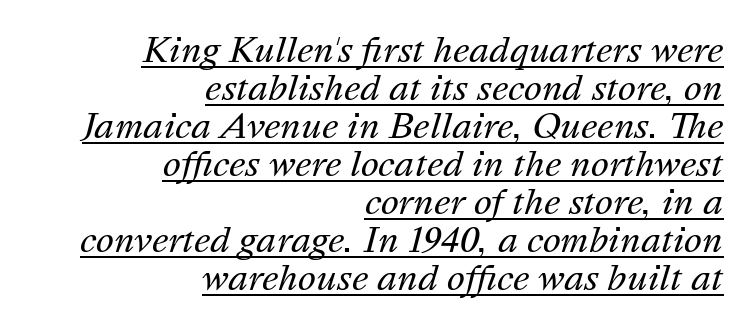
The string is rendered with underlining switched on. The gaps between neighbouring characters are ordinary and unremarkable. Slanted lettering throughout. Cramped leading.
